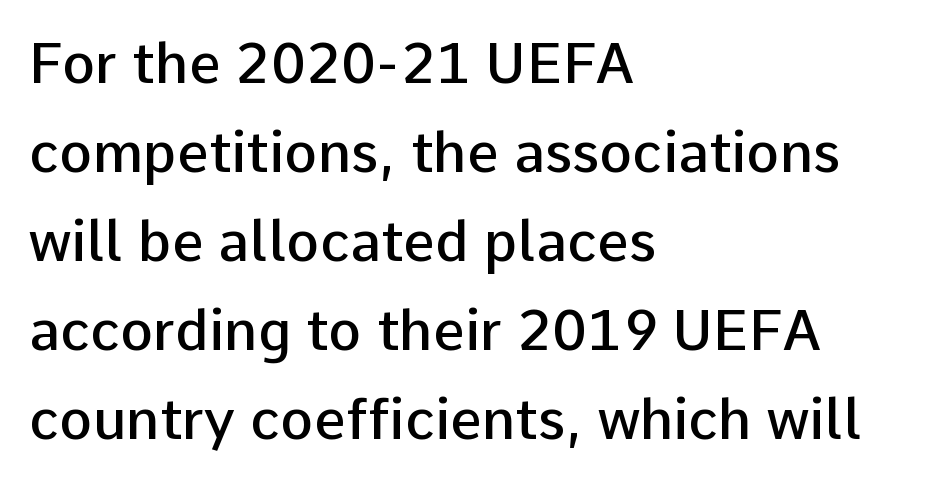
The image shows 56 px semibold sans-serif type, upright; set left-aligned, normal line spacing (1.59x), normal letter spacing, not underlined; low stroke contrast and a medium x-height.
